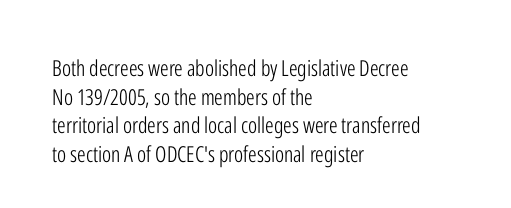
Check the space under the baseline: it is left empty. Characters follow at the spacing the type designer built in. These glyphs show unthickened strokes, regular width or finer. This is the regular roman posture of the typeface. A typesetter would call this leading conventional body-copy spacing. The compositor pushed each line to the left boundary.
